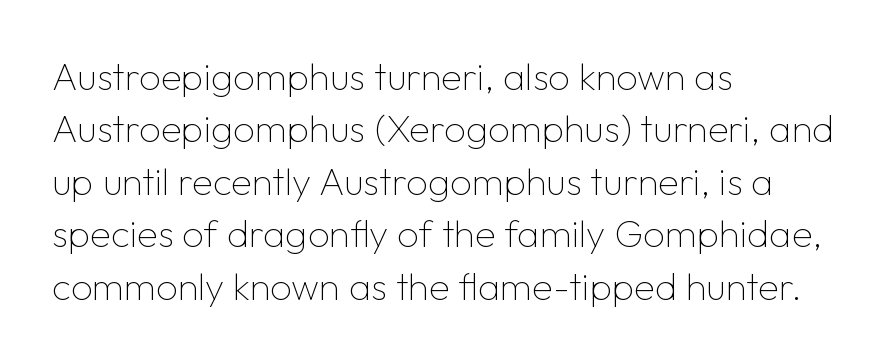
Q: Is the text bold? A: No.
Q: Is the text italic (slanted)? A: No, it is upright.
Q: Is the typeface a serif or a sans-serif typeface? A: Sans-serif.
Q: Is the text underlined? A: No.
Q: How is the paragraph aligned? A: Left-aligned.
Q: Is the spacing between letters normal or unusually wide? A: Normal.
Q: Is the spacing between lines tight, normal or loose? A: Normal.
Q: Width (condensed, normal, or wide)? A: Normal.
Q: Stroke contrast? A: Low.
Q: x-height? A: Medium.
Q: Monospaced? A: No.
